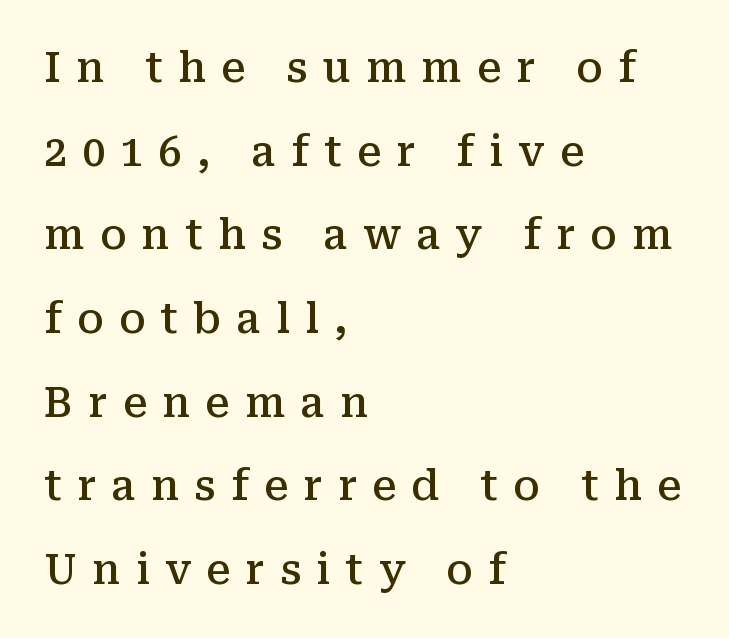
Q: Is the text bold? A: Semi-bold.
Q: Is the text italic (slanted)? A: No, it is upright.
Q: Is the typeface a serif or a sans-serif typeface? A: Serif.
Q: Is the text underlined? A: No.
Q: How is the paragraph aligned? A: Left-aligned.
Q: Is the spacing between letters normal or unusually wide? A: Unusually wide.
Q: Is the spacing between lines tight, normal or loose? A: Loose.
Q: Width (condensed, normal, or wide)? A: Normal.
Q: Stroke contrast? A: Medium.
Q: x-height? A: Medium.
Q: Monospaced? A: No.
